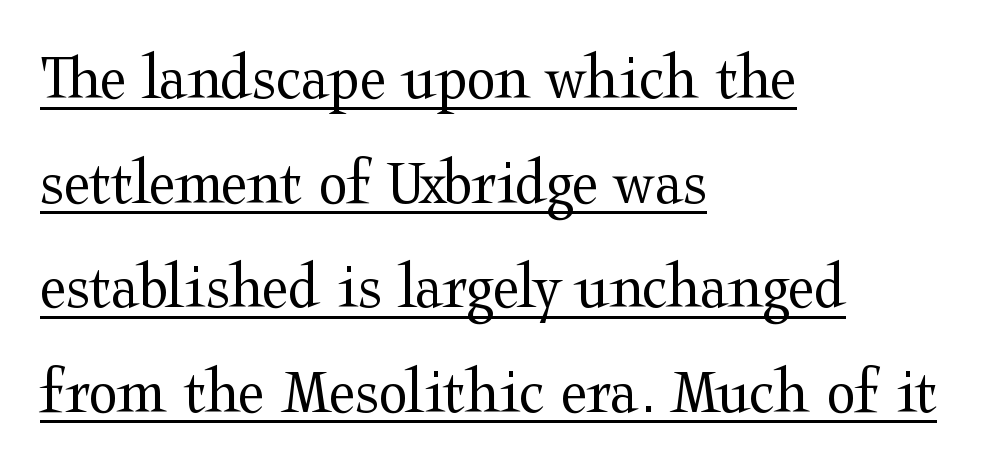
The image shows 67 px regular-weight, wide serif type, upright; set left-aligned, normal line spacing (1.56x), normal letter spacing, underlined; medium stroke contrast and a medium x-height.
